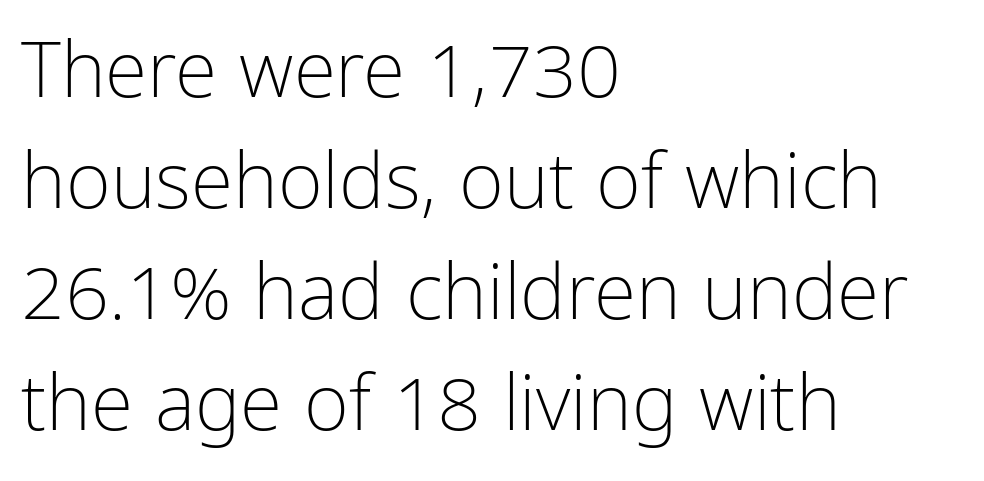
The image shows 77 px light, condensed sans-serif type, upright; set left-aligned, normal line spacing (1.44x), normal letter spacing, not underlined; low stroke contrast and a medium x-height.
